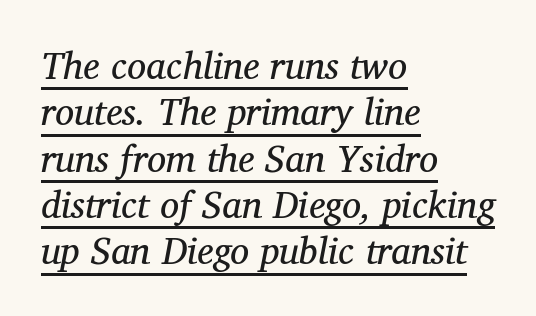
Q: Is the text bold? A: No.
Q: Is the text italic (slanted)? A: Yes, it leans right by about 12 degrees.
Q: Is the typeface a serif or a sans-serif typeface? A: Serif.
Q: Is the text underlined? A: Yes.
Q: How is the paragraph aligned? A: Left-aligned.
Q: Is the spacing between letters normal or unusually wide? A: Normal.
Q: Width (condensed, normal, or wide)? A: Normal.
Q: Stroke contrast? A: Medium.
Q: x-height? A: Medium.
Q: Monospaced? A: No.
